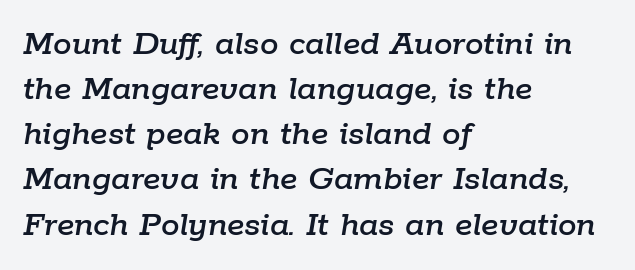
Words float on clear page, feet unadorned. Style check: oblique. What stands out about the letter spacing? Nothing — it is the standard amount. Think of a printed novel: that variable character pitch is what you see here. Which margin do the lines hug? The left one — the right edge is uneven.
